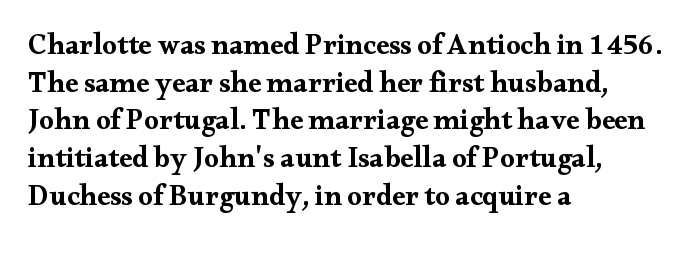
{"serif": "yes", "italic": "no", "bold": "yes", "weight": "bold", "width": "wide", "stroke_contrast": "medium", "x_height": "small", "monospaced": "no", "underline": "no", "align": "left", "line_spacing": "normal", "line_spacing_ratio": 1.3, "letter_spacing": "normal", "letter_spacing_em": 0.0, "glyph_px": 29}
